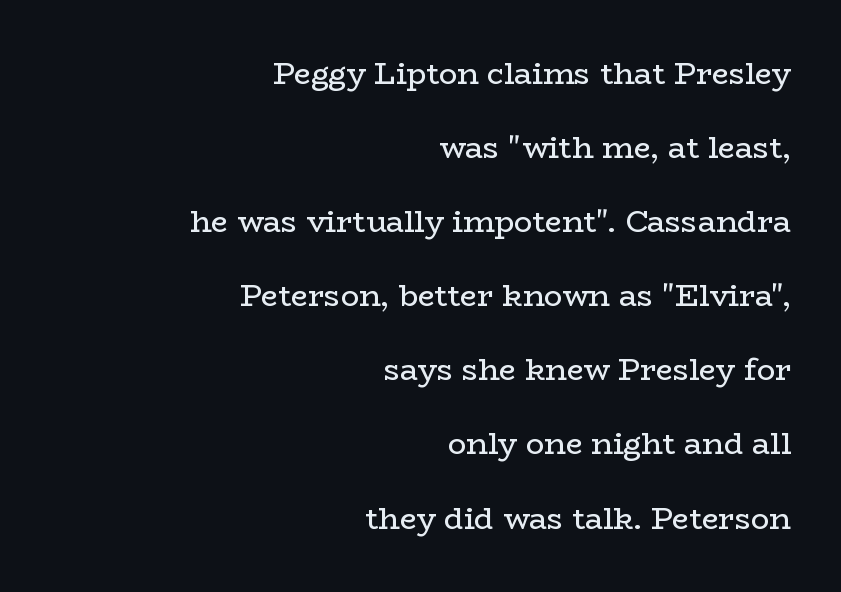
How are the letters spaced? Ordinarily, with no added tracking. The typesetter chose a ragged-left arrangement here. Is the stroke heavy? The answer is a plain regular-or-lighter. Typographically, this falls in the serif category. Each letter keeps its own natural width here, so spacing adapts to shape. The foot of each line stays bare and open.
